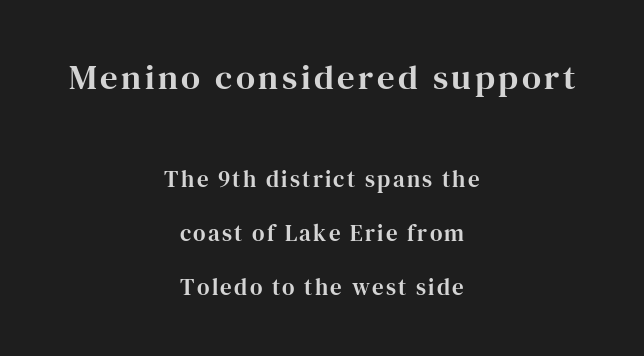
Q: Is the text italic (slanted)? A: No, it is upright.
Q: Is the typeface a serif or a sans-serif typeface? A: Serif.
Q: Is the text underlined? A: No.
Q: How is the paragraph aligned? A: Centered.
Q: Is the spacing between lines tight, normal or loose? A: Loose.
Q: Which block of text is set in a larger size, the first (top) or the second (bottom)? A: The first (top) one.
Q: Width (condensed, normal, or wide)? A: Normal.
Q: Stroke contrast? A: High.
Q: x-height? A: Medium.
Q: Monospaced? A: No.
